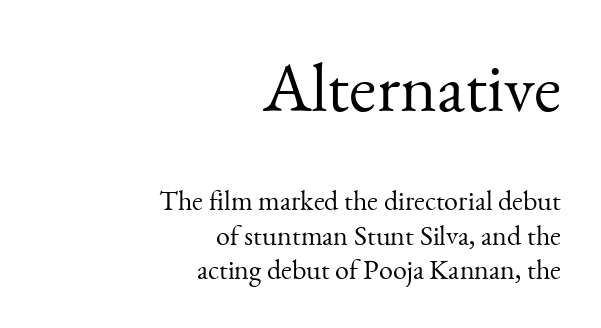
The text block is weighted toward the right margin, trailing off unevenly leftward. Serif or sans? Serif — the stroke terminals have little feet. A clean baseline with only descenders dipping below it. This sample uses plain, unmodified letter spacing. The weight tops out at a normal text grade. Is the lower block the larger one? No — the upper block carries the bigger type.
